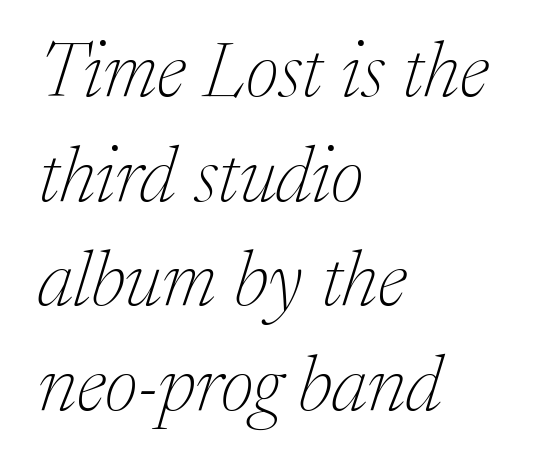
Q: Is the text bold? A: No.
Q: Is the text italic (slanted)? A: Yes, it leans right by about 17 degrees.
Q: Is the typeface a serif or a sans-serif typeface? A: Serif.
Q: Is the text underlined? A: No.
Q: How is the paragraph aligned? A: Left-aligned.
Q: Is the spacing between letters normal or unusually wide? A: Normal.
Q: Is the spacing between lines tight, normal or loose? A: Normal.
Q: Width (condensed, normal, or wide)? A: Normal.
Q: Stroke contrast? A: Medium.
Q: x-height? A: Medium.
Q: Monospaced? A: No.
